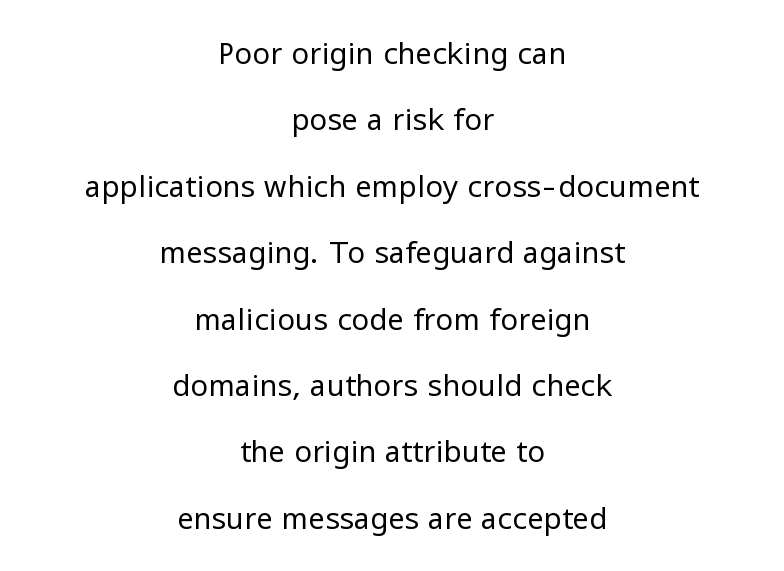
Weight class: somewhere from thin through regular. The letters carry no serifs — their stems end cleanly without finishing strokes. The passage shown has conventional tracking throughout. The axis of the letterforms is exactly vertical. Horizontal alignment here is central, giving a formal, balanced look.
